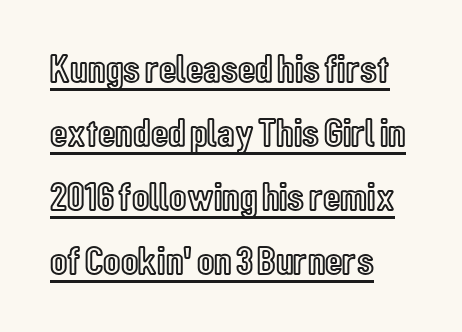
Q: Is the text italic (slanted)? A: No, it is upright.
Q: Is the text underlined? A: Yes.
Q: How is the paragraph aligned? A: Left-aligned.
Q: Is the spacing between letters normal or unusually wide? A: Normal.
Q: Is the spacing between lines tight, normal or loose? A: Normal.
Q: Width (condensed, normal, or wide)? A: Condensed.
Q: x-height? A: Medium.
Q: Monospaced? A: No.
